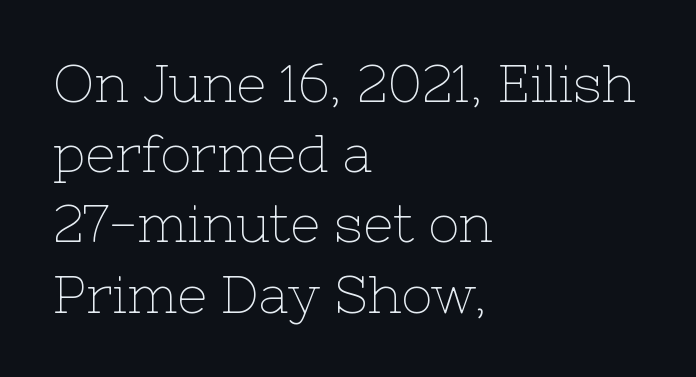
Q: Is the text bold? A: No.
Q: Is the text italic (slanted)? A: No, it is upright.
Q: Is the typeface a serif or a sans-serif typeface? A: Serif.
Q: Is the text underlined? A: No.
Q: How is the paragraph aligned? A: Left-aligned.
Q: Is the spacing between letters normal or unusually wide? A: Normal.
Q: Is the spacing between lines tight, normal or loose? A: Normal.
Q: Width (condensed, normal, or wide)? A: Normal.
Q: Stroke contrast? A: Low.
Q: x-height? A: Medium.
Q: Monospaced? A: No.
